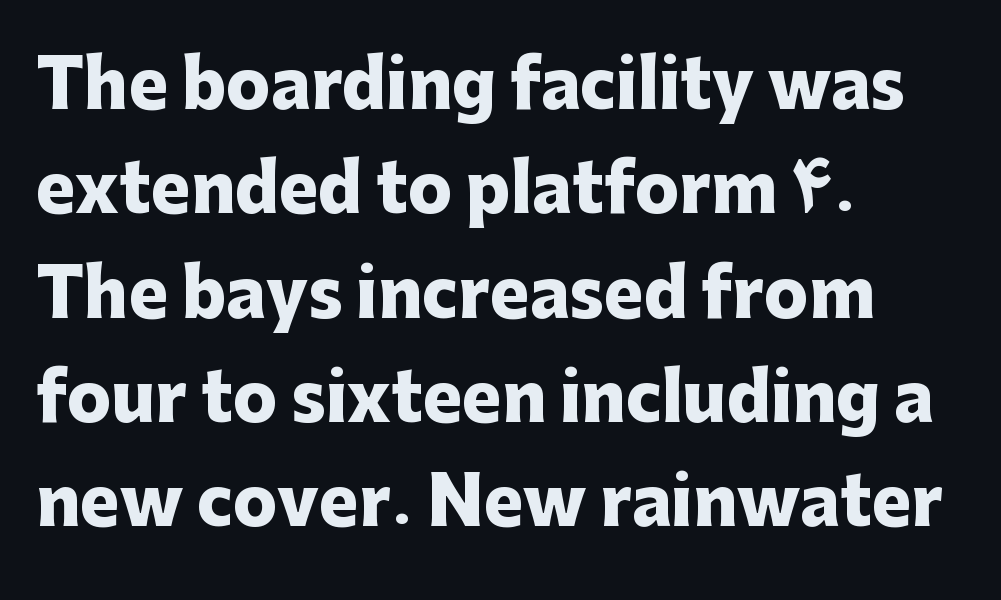
The image shows 66 px heavy sans-serif type, upright; set left-aligned, normal line spacing (1.58x), normal letter spacing, not underlined; low stroke contrast and a medium x-height.
